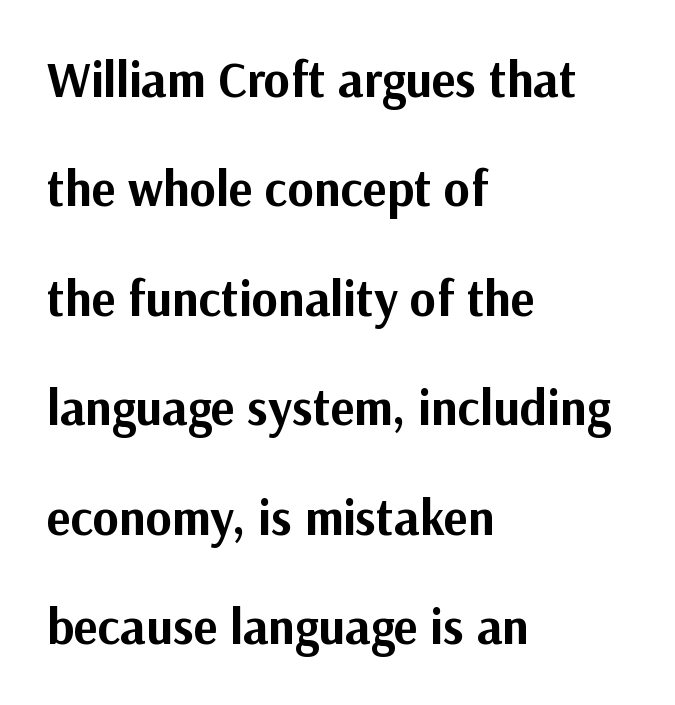
Q: Is the text bold? A: Yes.
Q: Is the text italic (slanted)? A: No, it is upright.
Q: Is the typeface a serif or a sans-serif typeface? A: Sans-serif.
Q: Is the text underlined? A: No.
Q: How is the paragraph aligned? A: Left-aligned.
Q: Is the spacing between letters normal or unusually wide? A: Normal.
Q: Is the spacing between lines tight, normal or loose? A: Loose.
Q: Width (condensed, normal, or wide)? A: Normal.
Q: Stroke contrast? A: Medium.
Q: x-height? A: Medium.
Q: Monospaced? A: No.
